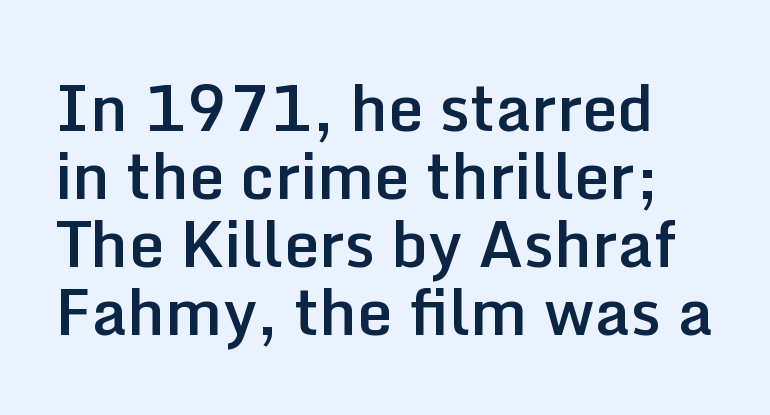
The image shows 63 px semibold sans-serif type, upright; set tight line spacing (1.08x), normal letter spacing, not underlined; low stroke contrast and a medium x-height.
